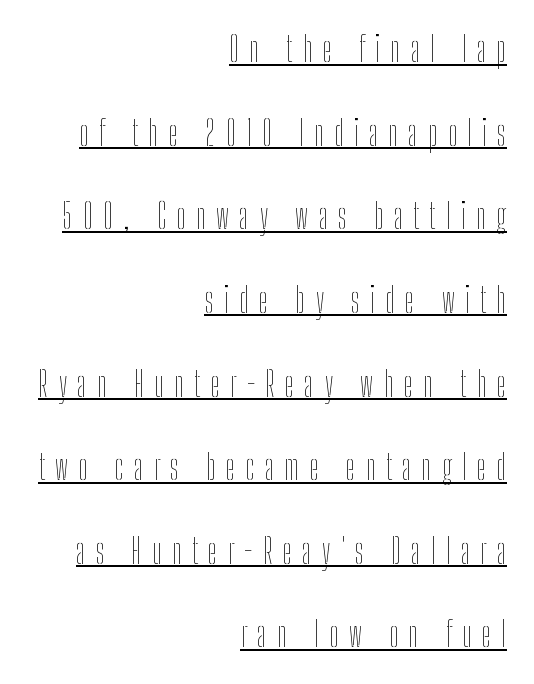
Q: Is the text bold? A: No.
Q: Is the text italic (slanted)? A: No, it is upright.
Q: Is the text underlined? A: Yes.
Q: How is the paragraph aligned? A: Right-aligned.
Q: Is the spacing between letters normal or unusually wide? A: Unusually wide.
Q: Is the spacing between lines tight, normal or loose? A: Loose.
Q: Width (condensed, normal, or wide)? A: Condensed.
Q: Stroke contrast? A: Low.
Q: x-height? A: Medium.
Q: Monospaced? A: No.
